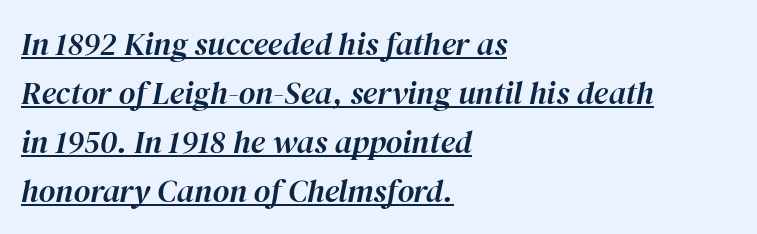
The image shows 32 px text type, italic (leaning right); set left-aligned, normal line spacing (1.53x), normal letter spacing, underlined; high stroke contrast and a medium x-height.
